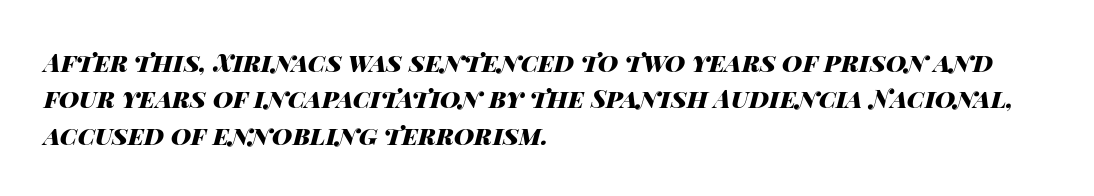
Compared with a centered layout, this one pins lines to the left instead. Each glyph is drawn with heavy, bold strokes. Baseline-to-baseline distance is the conventional proportion of letter height. The typography opts for an oblique posture over an upright one. Honestly, there is no underline to notice here at all.
